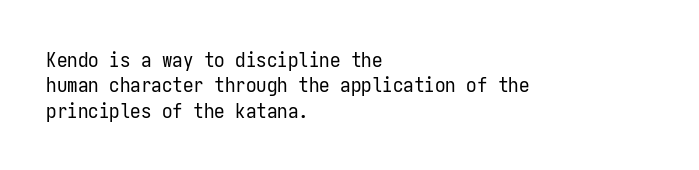
{"italic": "no", "bold": "no", "underline": "no", "align": "left", "line_spacing_ratio": 1.21, "letter_spacing": "normal", "letter_spacing_em": 0.0, "glyph_px": 21}
